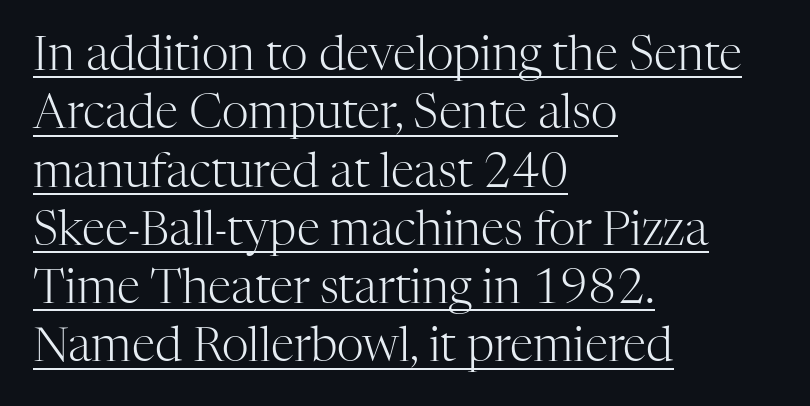
Words appear dense and cohesive because spacing is normal. Is this a fixed-width face? No — the glyphs have proportional, varying widths. Typeset ragged right — the left edge is the straight one. The typography opts for an upright posture over an oblique one.
